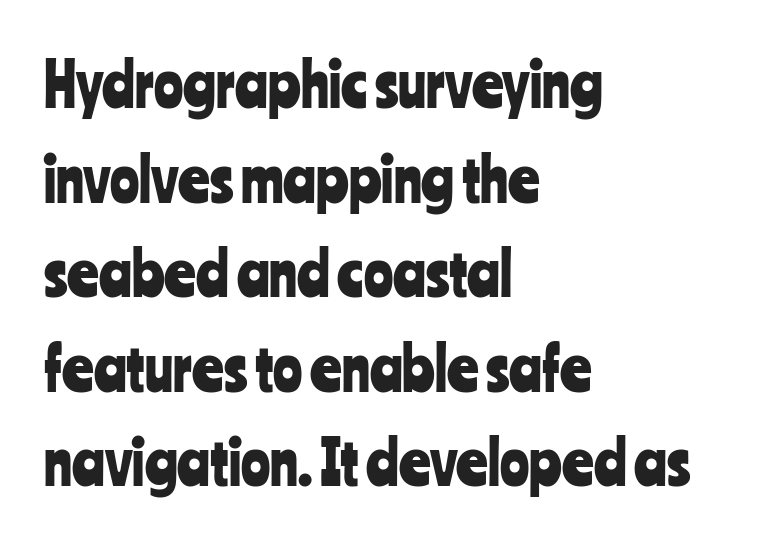
{"serif": "no", "italic": "no", "width": "condensed", "stroke_contrast": "low", "x_height": "medium", "monospaced": "no", "underline": "no", "align": "left", "line_spacing": "normal", "line_spacing_ratio": 1.55, "letter_spacing": "normal", "letter_spacing_em": 0.0, "glyph_px": 61}
